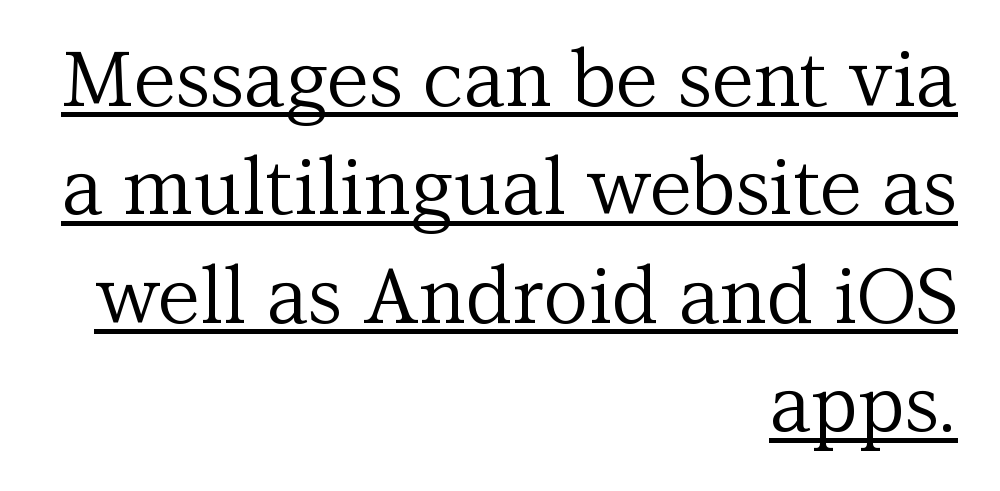
The rows are spaced the way most documents space them. There is no visible air inserted between adjacent glyphs. Is there any slant? The stems are plumb. Unbolded letterforms with no extra heft.
